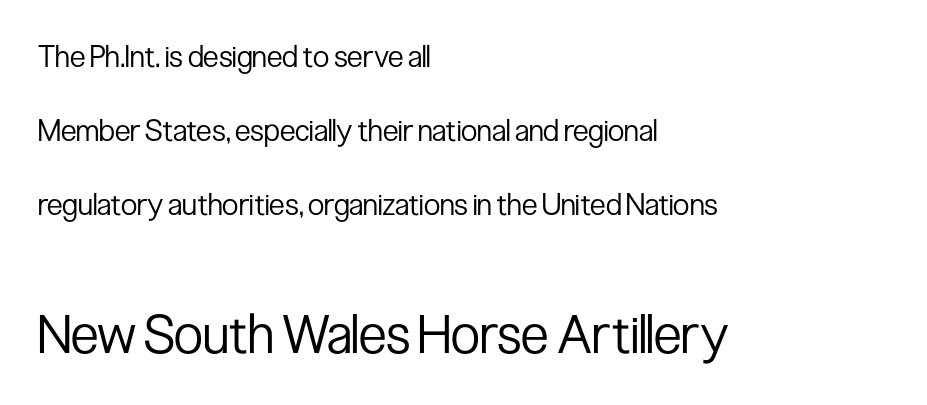
Q: Is the text bold? A: No.
Q: Is the text italic (slanted)? A: No, it is upright.
Q: Is the typeface a serif or a sans-serif typeface? A: Sans-serif.
Q: Is the text underlined? A: No.
Q: How is the paragraph aligned? A: Left-aligned.
Q: Is the spacing between letters normal or unusually wide? A: Normal.
Q: Is the spacing between lines tight, normal or loose? A: Loose.
Q: Which block of text is set in a larger size, the first (top) or the second (bottom)? A: The second (bottom) one.
Q: Width (condensed, normal, or wide)? A: Condensed.
Q: Stroke contrast? A: Low.
Q: x-height? A: Medium.
Q: Monospaced? A: No.
